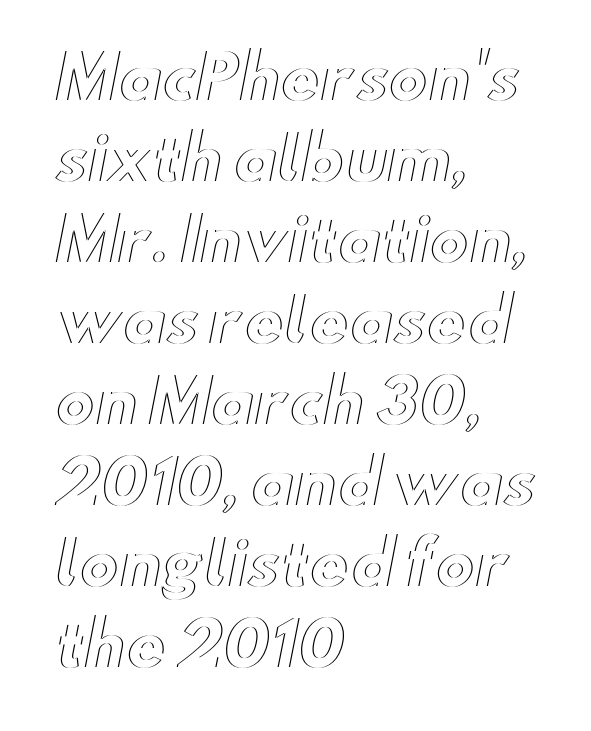
The image shows 60 px wide type; set left-aligned, normal line spacing (1.35x), normal letter spacing, not underlined; a small x-height.
